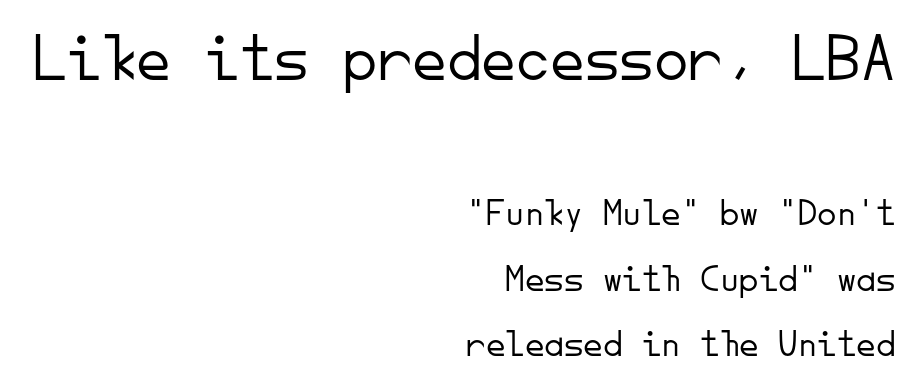
Is the block centered? No — it sits flush against the right margin. The letters carry no serifs — their stems end cleanly without finishing strokes. This rendering leaves character spacing at its baseline value. The specimen reads as upright at a glance. Any mark beneath the type? The region is blank.
